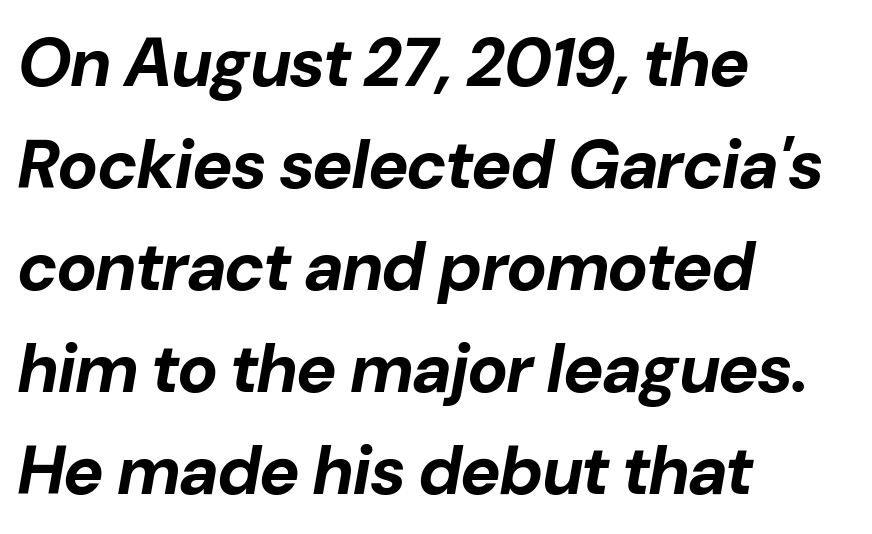
{"italic": "yes", "lean": "right", "slant_degrees": 10, "bold": "yes", "weight": "bold", "width": "normal", "stroke_contrast": "low", "x_height": "medium", "monospaced": "no", "underline": "no", "align": "left", "line_spacing": "normal", "line_spacing_ratio": 1.5, "letter_spacing": "normal", "letter_spacing_em": 0.0, "glyph_px": 68}
